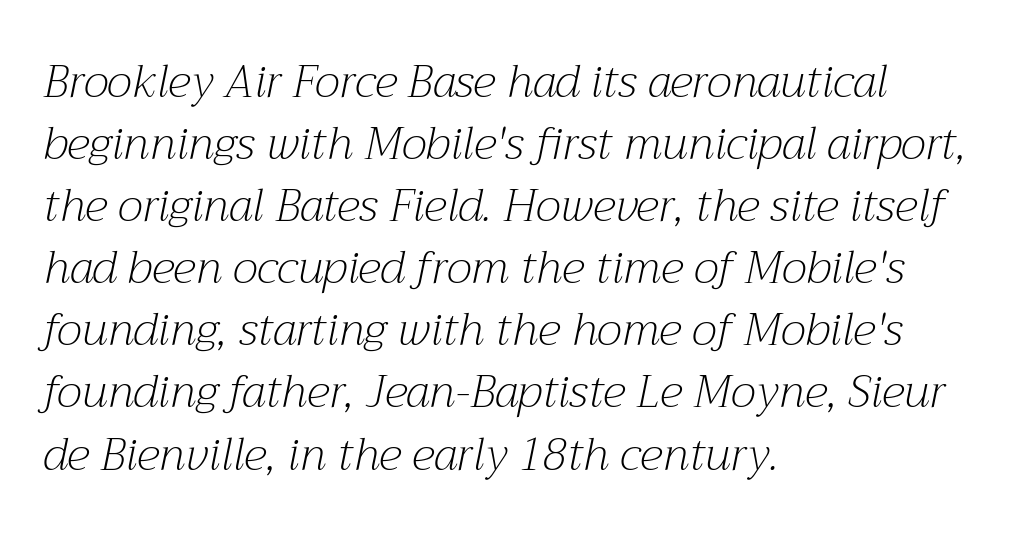
Q: Is the text bold? A: No.
Q: Is the text italic (slanted)? A: Yes, it leans right by about 12 degrees.
Q: Is the typeface a serif or a sans-serif typeface? A: Serif.
Q: Is the text underlined? A: No.
Q: How is the paragraph aligned? A: Left-aligned.
Q: Is the spacing between letters normal or unusually wide? A: Normal.
Q: Is the spacing between lines tight, normal or loose? A: Normal.
Q: Width (condensed, normal, or wide)? A: Normal.
Q: Stroke contrast? A: Medium.
Q: x-height? A: Medium.
Q: Monospaced? A: No.
